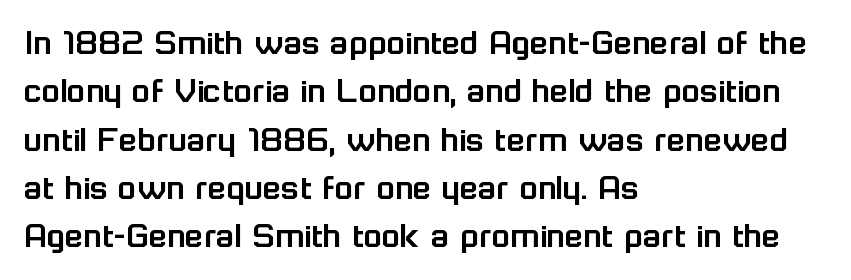
The image shows 38 px sans-serif type, upright; set left-aligned, normal line spacing (1.27x), normal letter spacing, not underlined; low stroke contrast and a medium x-height.
